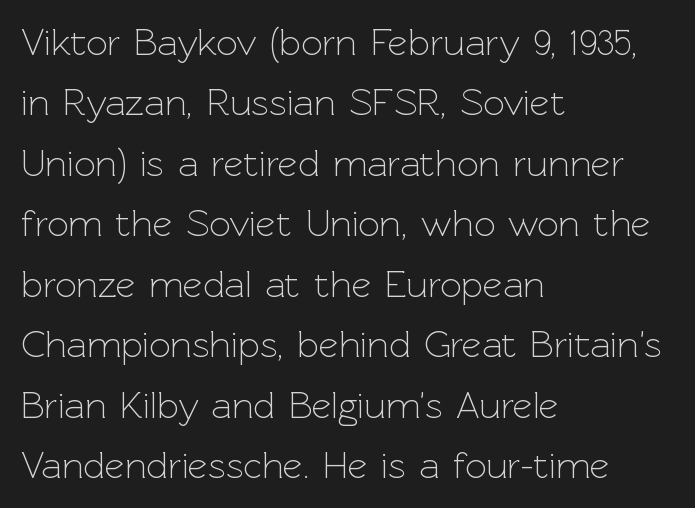
The typography opts for an upright posture over an oblique one. Each new line begins a customary step beneath the previous one. Characters follow at the spacing the type designer built in. The text block is weighted toward the left margin, trailing off unevenly rightward. Clear beneath every line of the passage. The letters carry no serifs — their stems end cleanly without finishing strokes.
